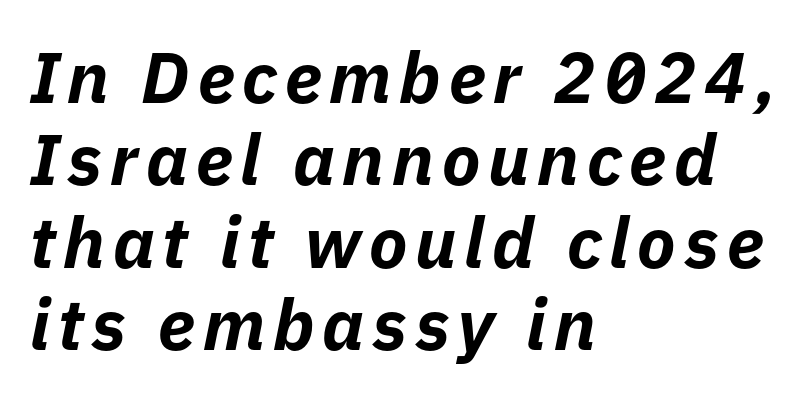
{"italic": "yes", "lean": "right", "slant_degrees": 11, "bold": "yes", "weight": "bold", "width": "normal", "stroke_contrast": "low", "x_height": "medium", "monospaced": "no", "underline": "no", "align": "left", "line_spacing_ratio": 1.16, "glyph_px": 71}
